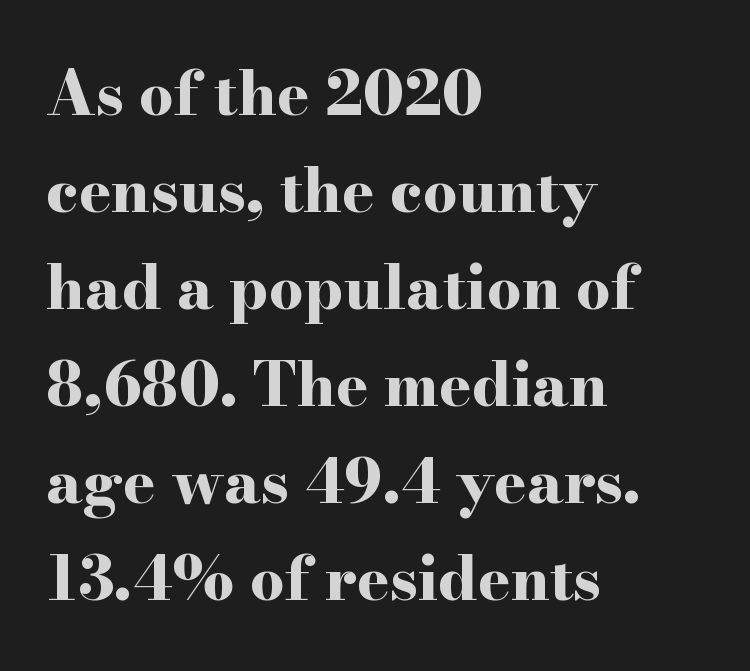
{"serif": "yes", "italic": "no", "bold": "yes", "weight": "bold", "width": "wide", "stroke_contrast": "high", "x_height": "small", "monospaced": "no", "underline": "no", "align": "left", "line_spacing": "normal", "line_spacing_ratio": 1.59, "letter_spacing": "normal", "letter_spacing_em": 0.0, "glyph_px": 61}
